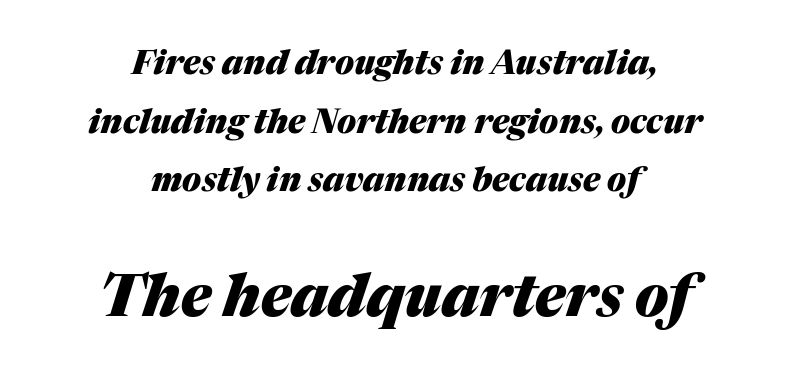
The image shows 58 px heavy type, italic (leaning right); set centered, line spacing 1.78x, normal letter spacing, not underlined; the second (bottom) block is 1.76x larger; medium stroke contrast and a medium x-height.
